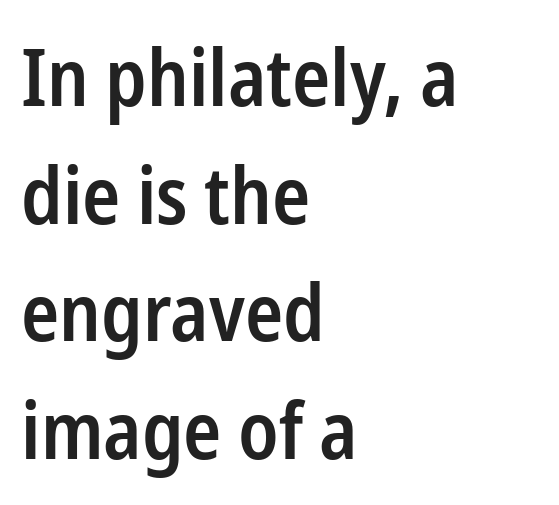
Q: Is the text bold? A: Semi-bold.
Q: Is the text italic (slanted)? A: No, it is upright.
Q: Is the typeface a serif or a sans-serif typeface? A: Sans-serif.
Q: Is the text underlined? A: No.
Q: How is the paragraph aligned? A: Left-aligned.
Q: Is the spacing between letters normal or unusually wide? A: Normal.
Q: Is the spacing between lines tight, normal or loose? A: Normal.
Q: Width (condensed, normal, or wide)? A: Condensed.
Q: Stroke contrast? A: Low.
Q: x-height? A: Medium.
Q: Monospaced? A: No.
